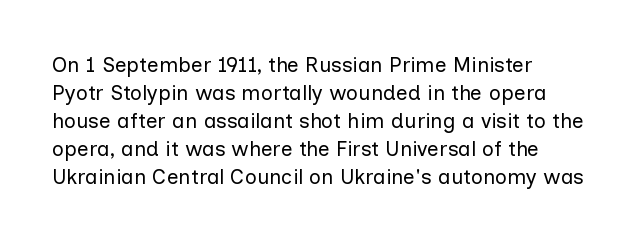
Q: Is the text bold? A: No.
Q: Is the text italic (slanted)? A: No, it is upright.
Q: Is the text underlined? A: No.
Q: How is the paragraph aligned? A: Left-aligned.
Q: Is the spacing between letters normal or unusually wide? A: Normal.
Q: Is the spacing between lines tight, normal or loose? A: Normal.
